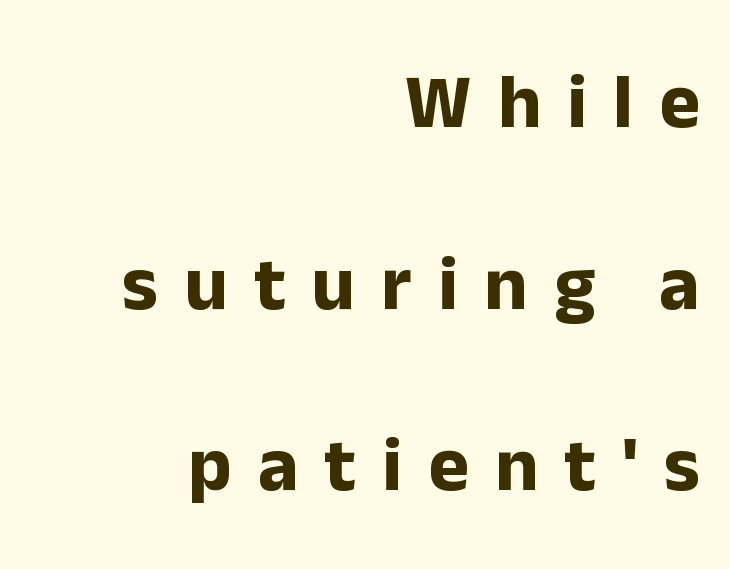
Font category for this specimen: sans-serif. Upright lettering throughout. Leading is clearly above the norm, producing a sparse column. These lines stack with their right ends in a neat column.
